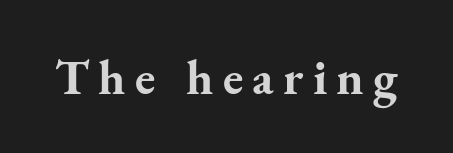
Strokes here are thick enough to call this a true bold. The gap between lines stays unmarked. A roman cut, with each character standing at attention. This rendering employs a face with finishing strokes, i.e., a serif.
